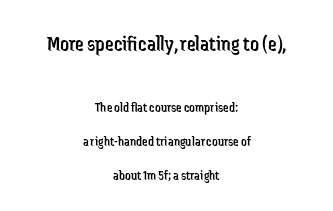
The image shows 22 px text type, upright; set centered, loose line spacing (2.4x), normal letter spacing, not underlined; the first (top) block is 1.57x larger.
